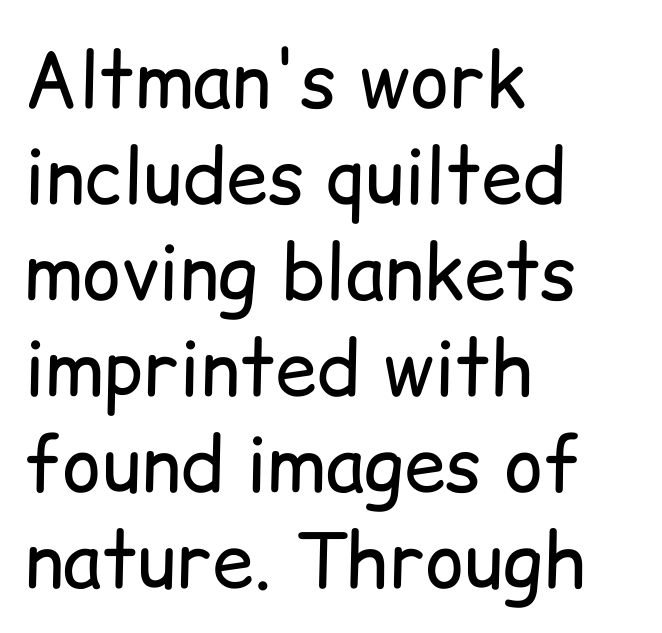
Vertical spacing — default. You could not count columns in this text — the font is proportionally spaced. The type family on display is of the sans-serif kind. The characters are drawn with everyday or finer stroke widths.
